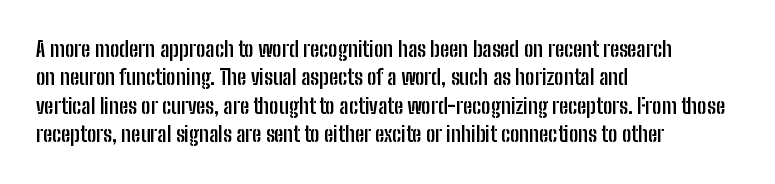
The lines in this sample share a left origin and differ only in where they stop. The block of text has a typical density, with ordinary space between rows. Posture: upright roman. The characters look thick and weighty, a clear bold. Letters rest on an invisible, unmarked baseline. There is no visible air inserted between adjacent glyphs.
